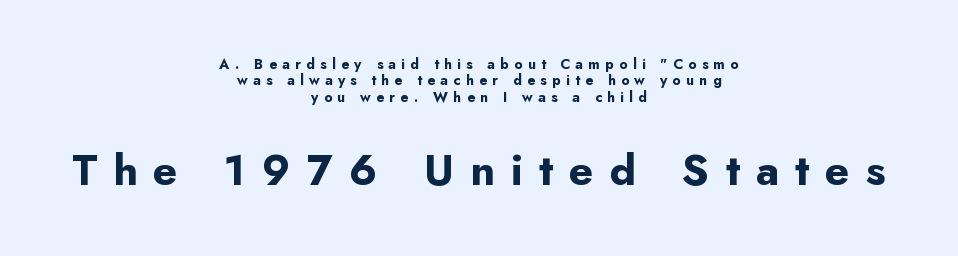
{"serif": "no", "italic": "no", "bold": "yes", "weight": "bold", "width": "normal", "stroke_contrast": "low", "x_height": "small", "monospaced": "no", "underline": "no", "align": "center", "line_spacing_ratio": 1.17, "letter_spacing": "wide", "letter_spacing_em": 0.38, "larger_block": "second", "size_ratio": 3.07, "glyph_px": 43}
